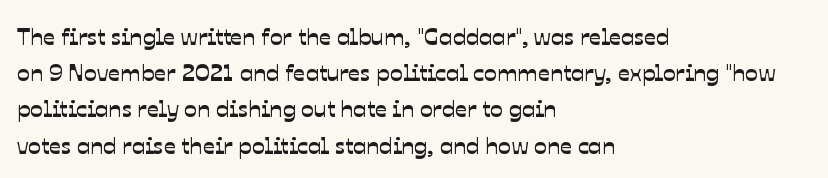
The image shows 24 px text type; set left-aligned, normal line spacing (1.51x), normal letter spacing, not underlined.
